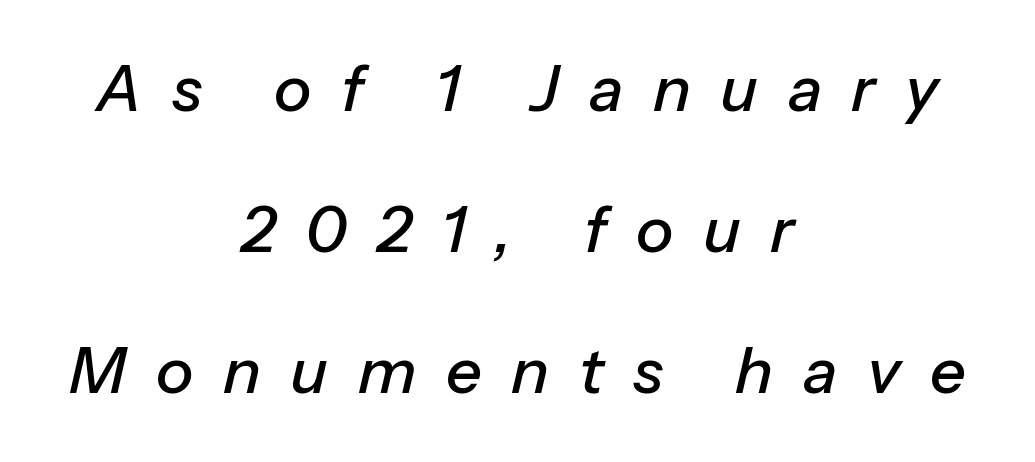
{"italic": "yes", "lean": "right", "slant_degrees": 13, "width": "normal", "stroke_contrast": "low", "x_height": "medium", "monospaced": "no", "underline": "no", "align": "center", "line_spacing": "loose", "line_spacing_ratio": 2.24, "letter_spacing": "wide", "letter_spacing_em": 0.47, "glyph_px": 63}
